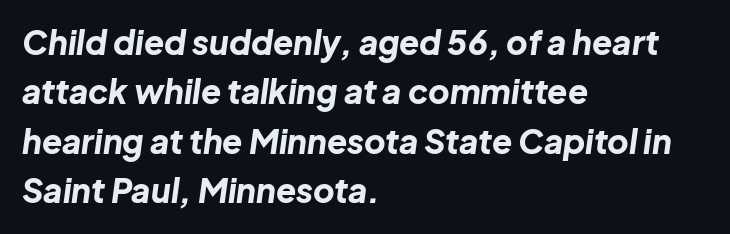
{"italic": "yes", "lean": "right", "slant_degrees": 8, "bold": "yes", "weight": "bold", "width": "normal", "stroke_contrast": "low", "x_height": "medium", "monospaced": "no", "underline": "no", "align": "left", "line_spacing": "normal", "line_spacing_ratio": 1.5, "letter_spacing": "normal", "letter_spacing_em": 0.0, "glyph_px": 33}
